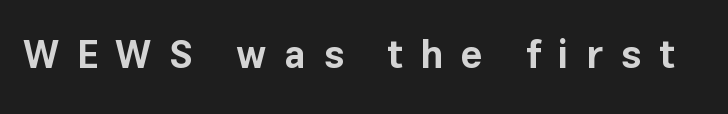
The image shows 38 px bold sans-serif type, upright; set unusually wide letter spacing (+0.47 em), not underlined; low stroke contrast and a medium x-height.
